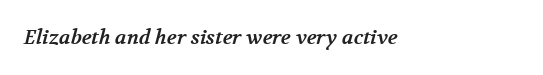
The image shows 20 px bold type; set normal letter spacing, not underlined.
